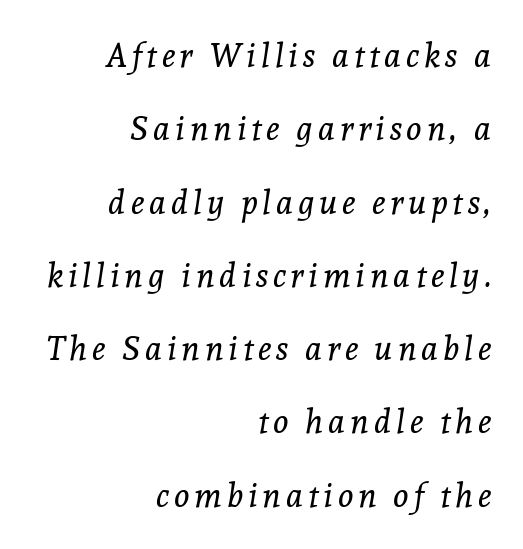
Each stroke keeps to a modest, everyday thickness or less. Bare-footed words on every line. Slanted lettering throughout. This rendering employs a face with finishing strokes, i.e., a serif. Here the designer chose a conventional face with non-uniform glyph widths.
